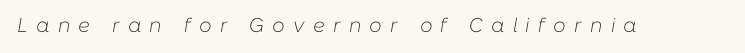
The image shows 20 px text type, italic (leaning right); set unusually wide letter spacing (+0.41 em), not underlined.
